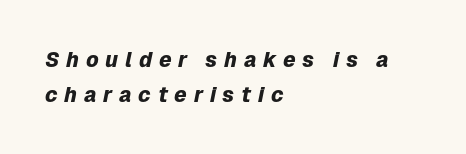
The image shows 21 px bold type, italic (leaning right); set left-aligned, normal line spacing (1.65x), unusually wide letter spacing (+0.32 em), not underlined.
